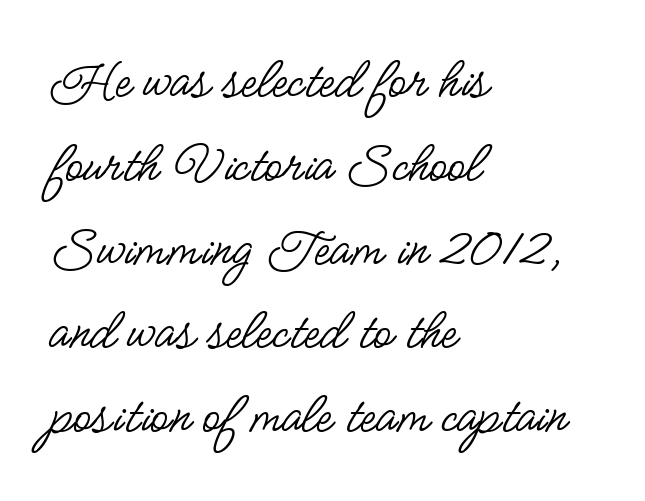
Note the varied advance widths — an 'i' is clearly narrower than an 'm'. Look at the tracking — it's just the regular setting, nothing added. The line-height multiplier appears to be the usual default. Does the copy run flush right? No — it runs flush left. You can tell from the bare stems that sans-serif type was used. The area under the type is left untouched.
